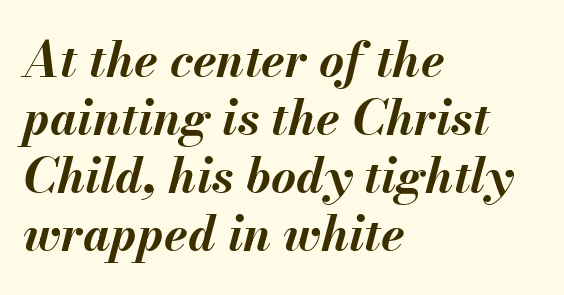
{"italic": "yes", "lean": "right", "slant_degrees": 13, "bold": "yes", "weight": "bold", "width": "normal", "stroke_contrast": "medium", "x_height": "small", "monospaced": "no", "underline": "no", "align": "left", "line_spacing_ratio": 1.21, "letter_spacing": "normal", "letter_spacing_em": 0.0, "glyph_px": 48}
